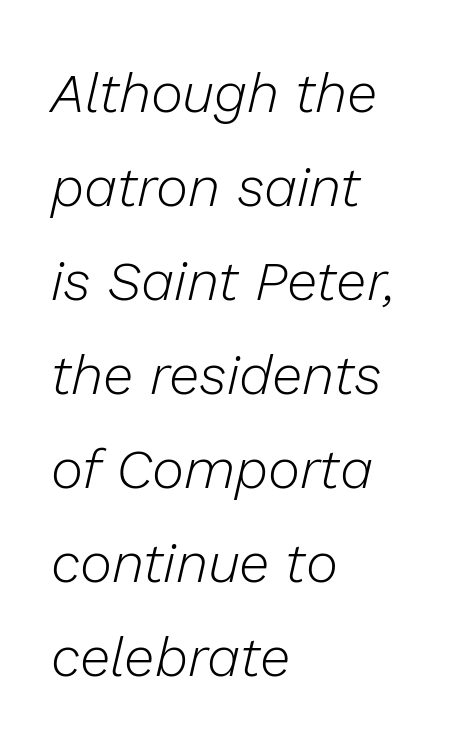
Honestly, there is no underline to notice here at all. You could not count columns in this text — the font is proportionally spaced. Notice how the passage keeps a crisp vertical edge on the left only. No letter is thick-stroked: the sample isn't bold. Yep, that's italic — everything's leaning.
